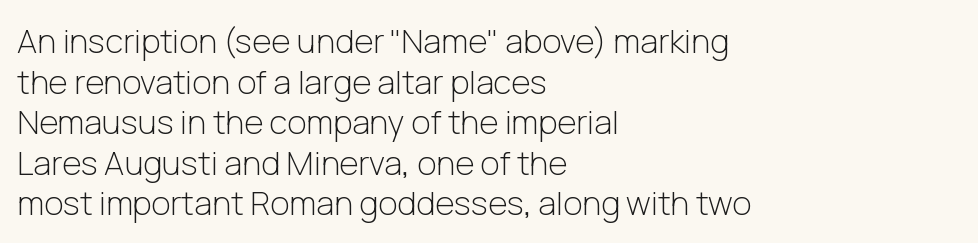
Check where the strokes stop: nothing finishes them off — pure sans. A quiet, ordinary-to-light weight characterises the typeface. If you drew a line through each stem, it would be perfectly vertical. These lines keep a tight, regular rhythm from letter to letter. Spacing verdict: proportional, widths tailored to each character.
